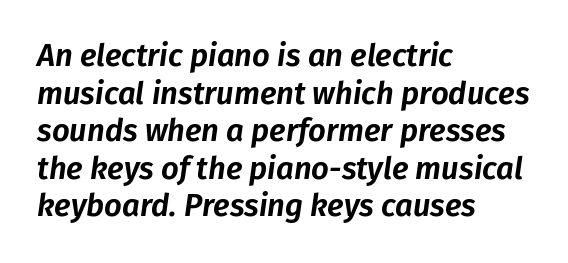
Q: Is the text italic (slanted)? A: Yes, it leans right by about 8 degrees.
Q: Is the text underlined? A: No.
Q: How is the paragraph aligned? A: Left-aligned.
Q: Is the spacing between letters normal or unusually wide? A: Normal.
Q: Width (condensed, normal, or wide)? A: Normal.
Q: Stroke contrast? A: Low.
Q: x-height? A: Medium.
Q: Monospaced? A: No.
